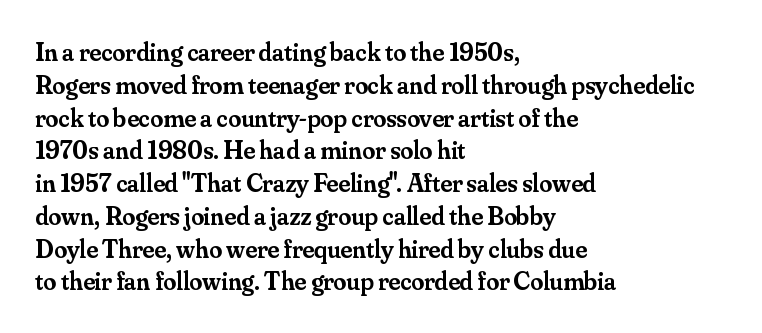
Typesetter's note: demi weight, one step under bold. Casual observation: everything's shoved over to the left. Words float on clear page, feet unadorned. The type sits square on the baseline with zero lean. Evenly set lines give the paragraph a standard silhouette. No extra tracking has been applied to these lines.
